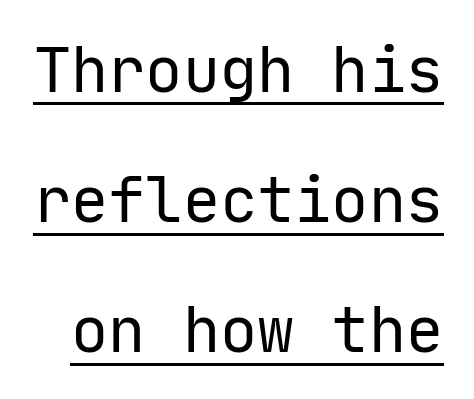
Q: Is the text bold? A: No.
Q: Is the text italic (slanted)? A: No, it is upright.
Q: Is the typeface a serif or a sans-serif typeface? A: Sans-serif.
Q: Is the text underlined? A: Yes.
Q: Is the spacing between letters normal or unusually wide? A: Normal.
Q: Is the spacing between lines tight, normal or loose? A: Loose.
Q: Width (condensed, normal, or wide)? A: Normal.
Q: Stroke contrast? A: Low.
Q: x-height? A: Medium.
Q: Monospaced? A: Yes.
